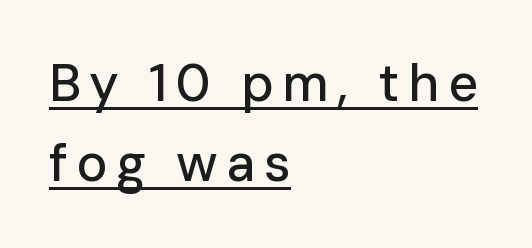
{"serif": "no", "italic": "no", "width": "normal", "stroke_contrast": "low", "x_height": "medium", "monospaced": "no", "underline": "yes", "align": "left", "line_spacing": "normal", "line_spacing_ratio": 1.54, "glyph_px": 52}
